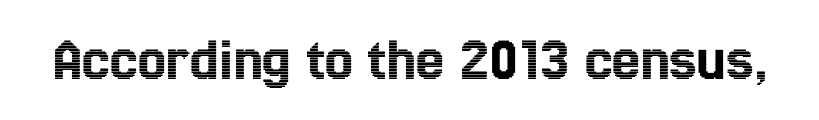
{"italic": "no", "width": "condensed", "x_height": "medium", "monospaced": "no", "underline": "no", "letter_spacing": "normal", "letter_spacing_em": 0.0, "glyph_px": 63}
